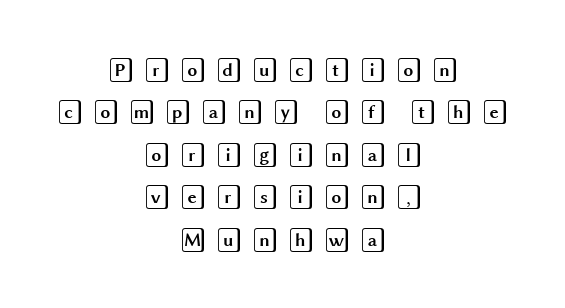
Q: Is the text italic (slanted)? A: No, it is upright.
Q: Is the text underlined? A: No.
Q: How is the paragraph aligned? A: Centered.
Q: Is the spacing between letters normal or unusually wide? A: Unusually wide.
Q: Is the spacing between lines tight, normal or loose? A: Normal.
